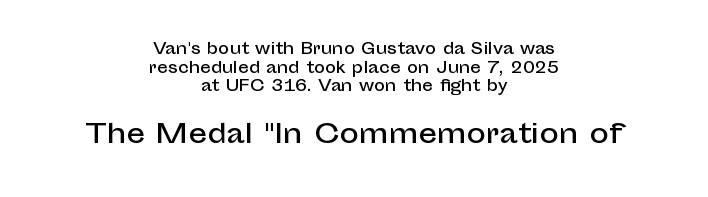
The image shows 26 px text type, upright; set centered, normal line spacing (1.25x), normal letter spacing, not underlined; the second (bottom) block is 1.73x larger.
